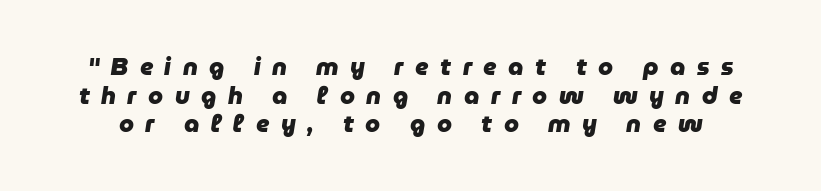
Pretty heavy lettering here — definitely bold. Type without underlining. Short note: letters widely spaced. Slant detected: the letters are inclined.
